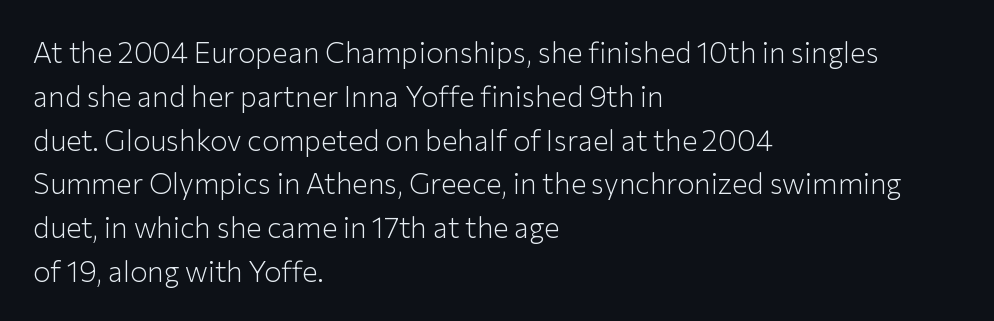
The image shows 29 px light sans-serif type, upright; set left-aligned, normal line spacing (1.51x), normal letter spacing, not underlined; low stroke contrast and a medium x-height.
